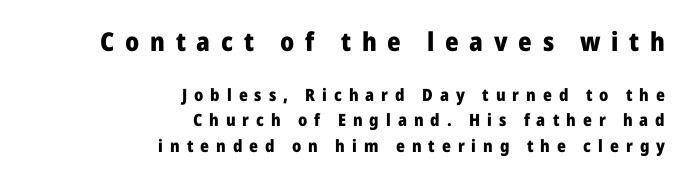
In terms of weight, the rendering is a true, heavy bold. Every stem runs plumb, perpendicular to the baseline. Interline gaps are of average width in this sample. Descender tails drop into unmarked territory.
